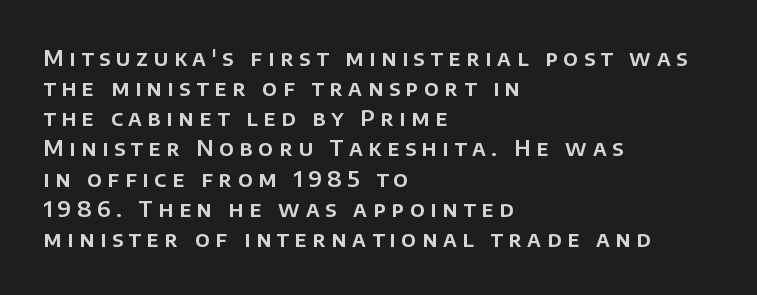
Q: Is the text italic (slanted)? A: No, it is upright.
Q: Is the text underlined? A: No.
Q: How is the paragraph aligned? A: Left-aligned.
Q: Is the spacing between letters normal or unusually wide? A: Unusually wide.
Q: Is the spacing between lines tight, normal or loose? A: Normal.
